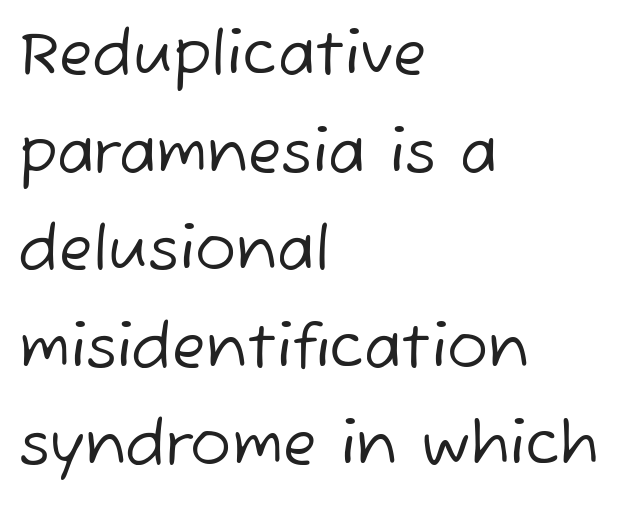
Q: Is the text bold? A: No.
Q: Is the typeface a serif or a sans-serif typeface? A: Sans-serif.
Q: Is the text underlined? A: No.
Q: How is the paragraph aligned? A: Left-aligned.
Q: Is the spacing between letters normal or unusually wide? A: Normal.
Q: Is the spacing between lines tight, normal or loose? A: Normal.
Q: Width (condensed, normal, or wide)? A: Normal.
Q: Stroke contrast? A: Low.
Q: x-height? A: Medium.
Q: Monospaced? A: No.
